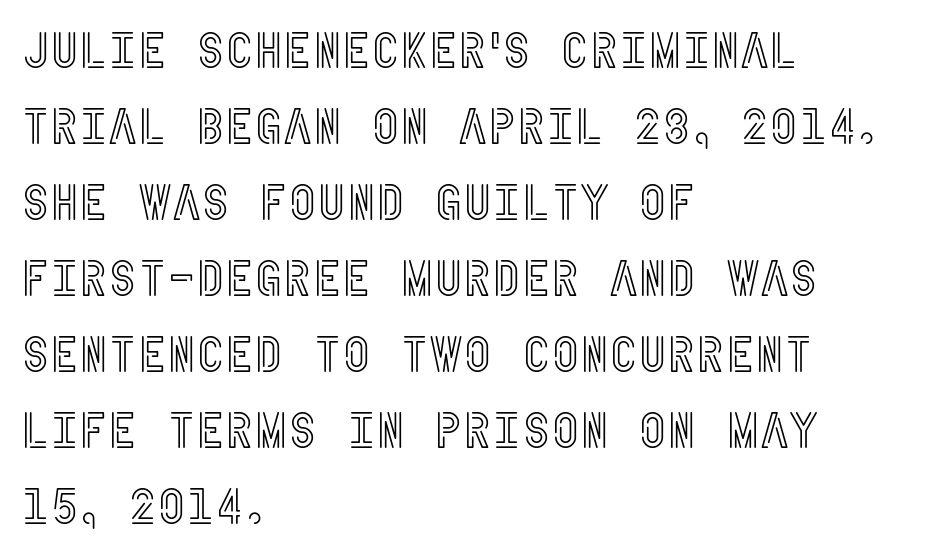
The image shows 50 px condensed type, upright; set left-aligned, normal line spacing (1.52x), normal letter spacing, not underlined; a large x-height.
